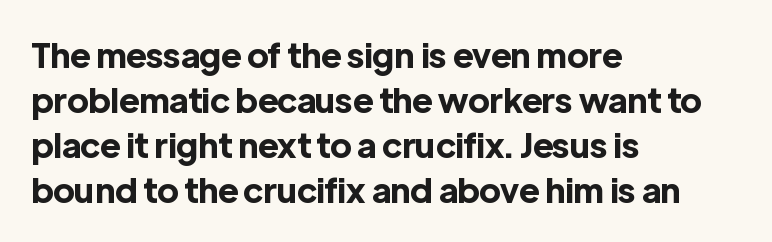
{"serif": "no", "italic": "no", "bold": "yes", "weight": "bold", "width": "normal", "x_height": "medium", "monospaced": "no", "underline": "no", "align": "left", "line_spacing": "normal", "line_spacing_ratio": 1.32, "letter_spacing": "normal", "letter_spacing_em": 0.0, "glyph_px": 34}
